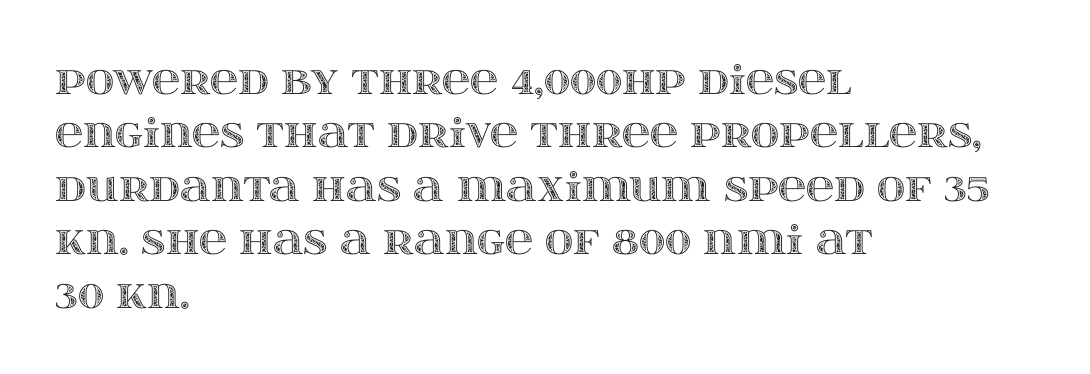
Reading down the column, the eye jumps a familiar distance to each next line. A typesetter would mark this as roman, not italic. Descender tails drop into unmarked territory. These lines stack with their left ends in a neat column. Note the varied advance widths — an 'i' is clearly narrower than an 'm'.
